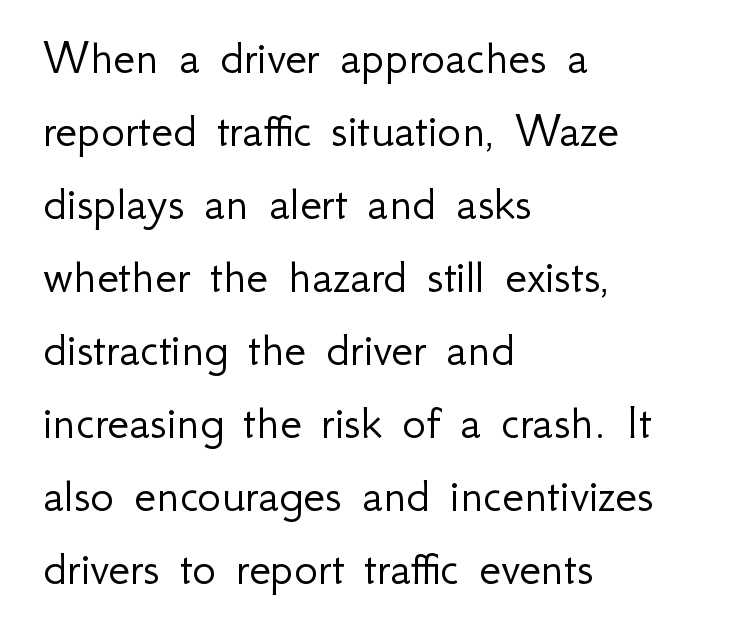
The image shows 50 px light sans-serif type, upright; set left-aligned, normal line spacing (1.46x), normal letter spacing, not underlined; low stroke contrast and a small x-height.
